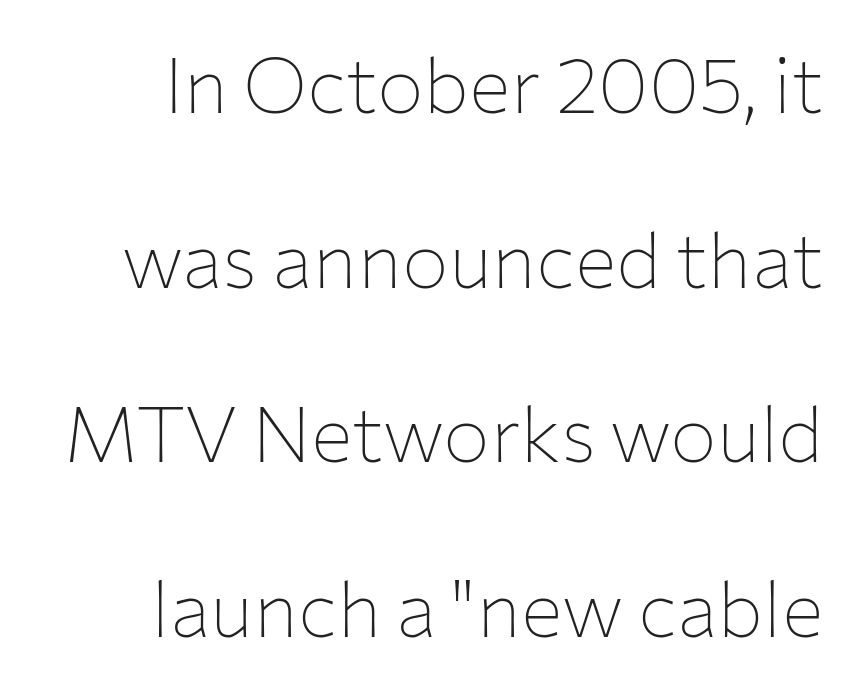
Q: Is the text bold? A: No.
Q: Is the text italic (slanted)? A: No, it is upright.
Q: Is the typeface a serif or a sans-serif typeface? A: Sans-serif.
Q: Is the text underlined? A: No.
Q: Is the spacing between letters normal or unusually wide? A: Normal.
Q: Is the spacing between lines tight, normal or loose? A: Loose.
Q: Width (condensed, normal, or wide)? A: Normal.
Q: Stroke contrast? A: Low.
Q: x-height? A: Medium.
Q: Monospaced? A: No.
